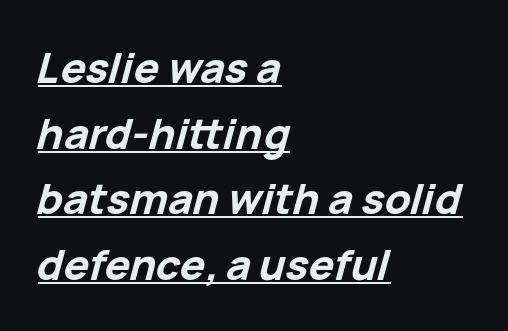
You could not count columns in this text — the font is proportionally spaced. Does the leading feel generous? No, just average. The passage shown is underscored from start to finish. The gaps between neighbouring characters are ordinary and unremarkable. In terms of weight, the rendering is a true, heavy bold. This is oblique type, the kind used for emphasis or titles.
